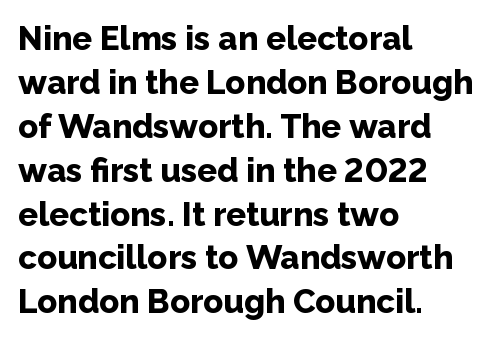
Q: Is the text bold? A: Yes.
Q: Is the text italic (slanted)? A: No, it is upright.
Q: Is the typeface a serif or a sans-serif typeface? A: Sans-serif.
Q: Is the text underlined? A: No.
Q: How is the paragraph aligned? A: Left-aligned.
Q: Is the spacing between letters normal or unusually wide? A: Normal.
Q: Is the spacing between lines tight, normal or loose? A: Normal.
Q: Width (condensed, normal, or wide)? A: Normal.
Q: Stroke contrast? A: Low.
Q: x-height? A: Medium.
Q: Monospaced? A: No.
